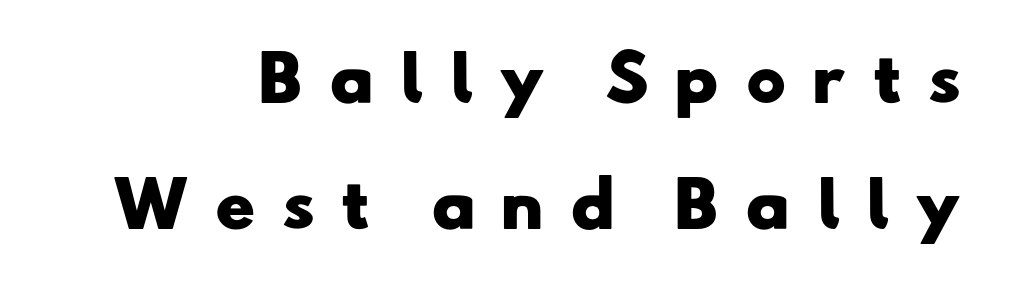
The image shows 61 px heavy, wide sans-serif type; set right-aligned, loose line spacing (2.07x), unusually wide letter spacing (+0.4 em), not underlined; low stroke contrast and a small x-height.
